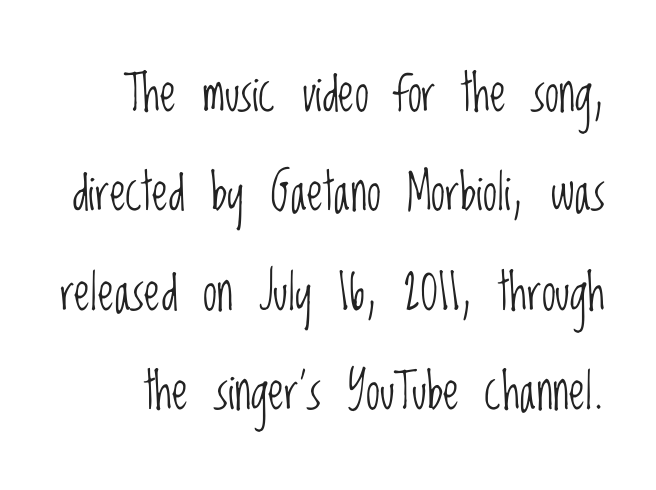
Q: Is the text bold? A: No.
Q: Is the text italic (slanted)? A: No, it is upright.
Q: Is the typeface a serif or a sans-serif typeface? A: Sans-serif.
Q: Is the text underlined? A: No.
Q: Is the spacing between letters normal or unusually wide? A: Normal.
Q: Is the spacing between lines tight, normal or loose? A: Loose.
Q: Width (condensed, normal, or wide)? A: Condensed.
Q: Stroke contrast? A: Low.
Q: x-height? A: Large.
Q: Monospaced? A: No.
